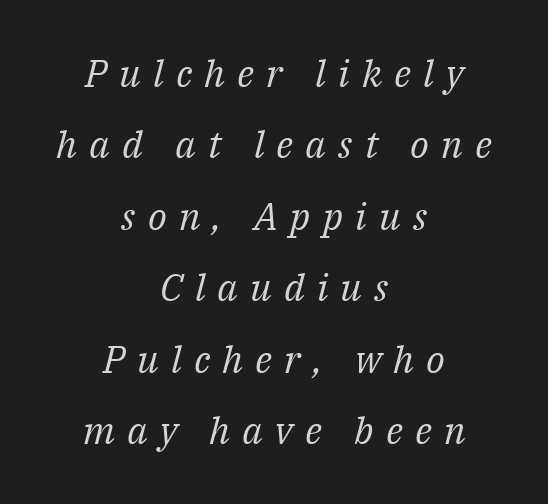
Typographically, this falls in the serif category. Posture: slanted. Neither beginnings nor endings align; midpoints do. The string is rendered with underlining switched off. The font is comparable to plain body text, perhaps lighter.
